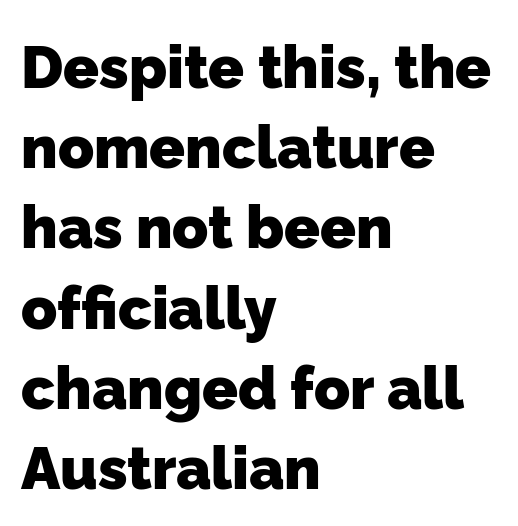
Q: Is the text bold? A: Yes.
Q: Is the typeface a serif or a sans-serif typeface? A: Sans-serif.
Q: Is the text underlined? A: No.
Q: How is the paragraph aligned? A: Left-aligned.
Q: Is the spacing between letters normal or unusually wide? A: Normal.
Q: Is the spacing between lines tight, normal or loose? A: Normal.
Q: Width (condensed, normal, or wide)? A: Normal.
Q: Stroke contrast? A: Low.
Q: x-height? A: Medium.
Q: Monospaced? A: No.
